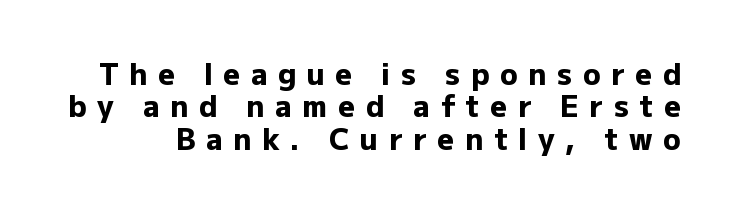
Q: Is the text bold? A: Yes.
Q: Is the text italic (slanted)? A: No, it is upright.
Q: Is the typeface a serif or a sans-serif typeface? A: Sans-serif.
Q: Is the text underlined? A: No.
Q: Is the spacing between letters normal or unusually wide? A: Unusually wide.
Q: Is the spacing between lines tight, normal or loose? A: Tight.
Q: Width (condensed, normal, or wide)? A: Normal.
Q: Stroke contrast? A: Low.
Q: x-height? A: Medium.
Q: Monospaced? A: No.
